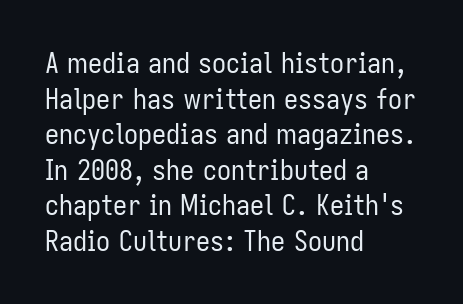
Whoever set this chose a conventional vertical rhythm. The characters are drawn with everyday or finer stroke widths. The rendering uses natural spacing where letterforms have individual widths. This sample is left-justified, so line endings fall wherever the words run out. No italicization has been applied; the sample stays upright.
